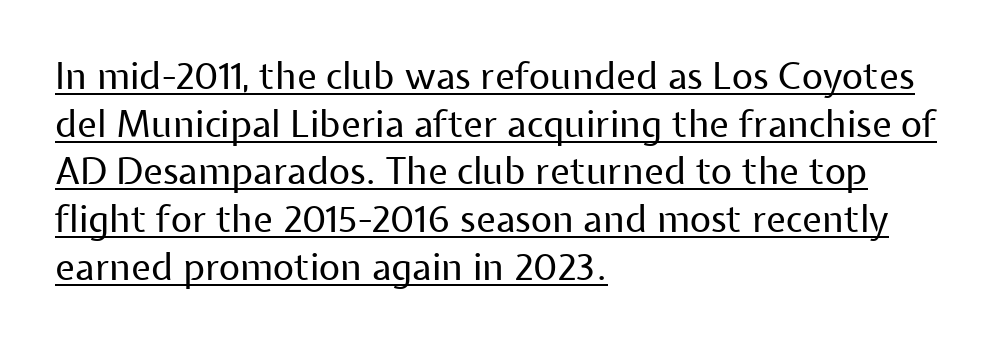
{"serif": "no", "italic": "no", "bold": "no", "weight": "regular", "width": "normal", "stroke_contrast": "low", "x_height": "medium", "monospaced": "no", "underline": "yes", "align": "left", "line_spacing": "normal", "line_spacing_ratio": 1.29, "letter_spacing": "normal", "letter_spacing_em": 0.0, "glyph_px": 37}
